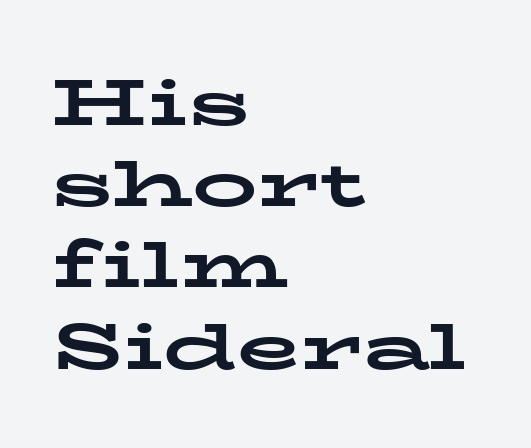
I'd describe the lettering as bold — thick and assertive. A classic flush-left, rag-right setting is used for this passage. Honestly, the row spacing looks completely unremarkable. Note: serifs present on the glyphs. Observe the ordinary spacing: letters are neighbours, not strangers.
